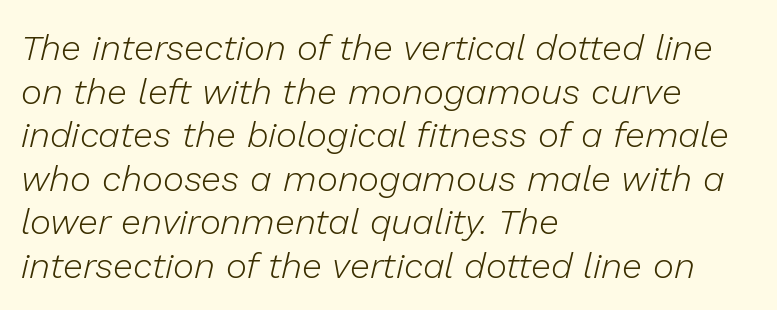
Q: Is the text bold? A: No.
Q: Is the text italic (slanted)? A: Yes, it leans right by about 13 degrees.
Q: Is the text underlined? A: No.
Q: How is the paragraph aligned? A: Left-aligned.
Q: Is the spacing between letters normal or unusually wide? A: Normal.
Q: Width (condensed, normal, or wide)? A: Normal.
Q: Stroke contrast? A: Low.
Q: x-height? A: Medium.
Q: Monospaced? A: No.
